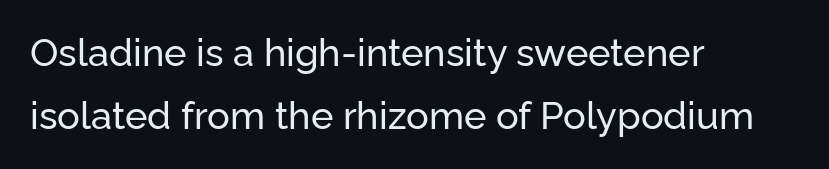
{"serif": "no", "italic": "no", "width": "normal", "stroke_contrast": "low", "x_height": "medium", "monospaced": "no", "underline": "no", "align": "left", "line_spacing": "normal", "line_spacing_ratio": 1.67, "letter_spacing": "normal", "letter_spacing_em": 0.0, "glyph_px": 38}
